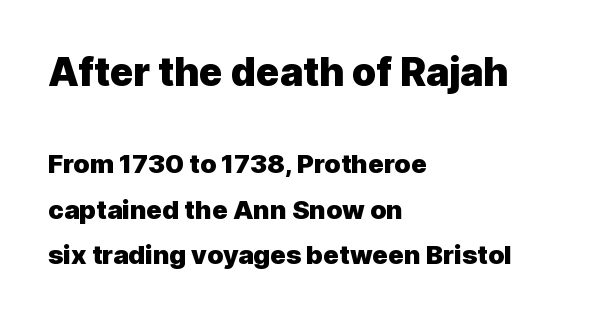
Q: Is the text bold? A: Yes.
Q: Is the text italic (slanted)? A: No, it is upright.
Q: Is the typeface a serif or a sans-serif typeface? A: Sans-serif.
Q: Is the text underlined? A: No.
Q: How is the paragraph aligned? A: Left-aligned.
Q: Is the spacing between letters normal or unusually wide? A: Normal.
Q: Which block of text is set in a larger size, the first (top) or the second (bottom)? A: The first (top) one.
Q: Width (condensed, normal, or wide)? A: Normal.
Q: x-height? A: Medium.
Q: Monospaced? A: No.
